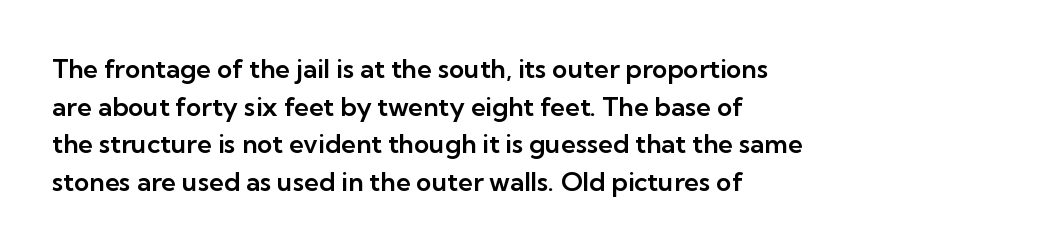
The image shows 26 px text type, upright; set left-aligned, normal line spacing (1.45x), normal letter spacing, not underlined.
